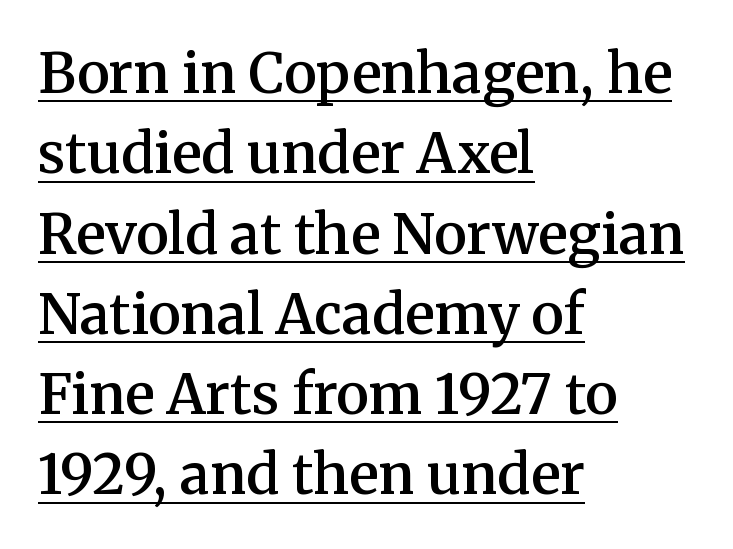
{"serif": "yes", "italic": "no", "bold": "semi", "weight": "semibold", "width": "normal", "stroke_contrast": "medium", "x_height": "medium", "monospaced": "no", "underline": "yes", "align": "left", "line_spacing": "normal", "line_spacing_ratio": 1.46, "letter_spacing": "normal", "letter_spacing_em": 0.0, "glyph_px": 55}
